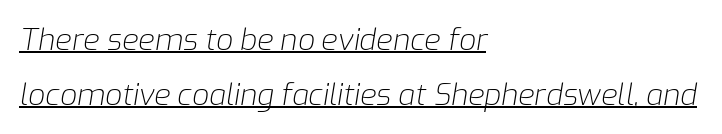
{"italic": "yes", "lean": "right", "slant_degrees": 9, "bold": "no", "weight": "light", "width": "normal", "stroke_contrast": "low", "x_height": "medium", "monospaced": "no", "underline": "yes", "align": "left", "line_spacing_ratio": 1.83, "letter_spacing": "normal", "letter_spacing_em": 0.0, "glyph_px": 30}
